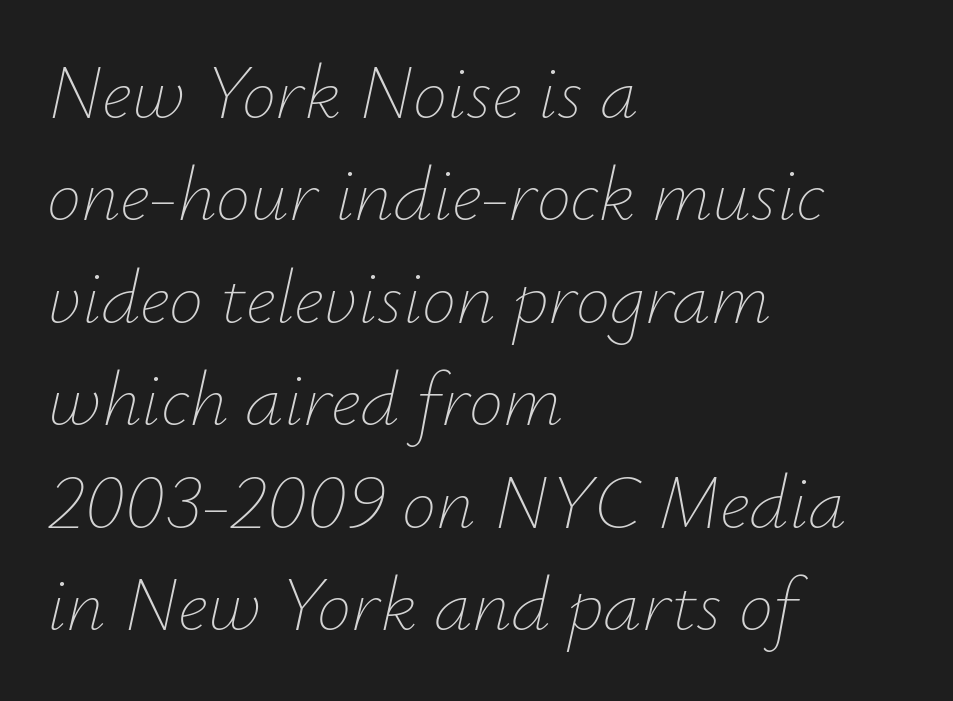
Q: Is the text bold? A: No.
Q: Is the text italic (slanted)? A: Yes, it leans right by about 12 degrees.
Q: Is the text underlined? A: No.
Q: How is the paragraph aligned? A: Left-aligned.
Q: Is the spacing between letters normal or unusually wide? A: Normal.
Q: Is the spacing between lines tight, normal or loose? A: Normal.
Q: Width (condensed, normal, or wide)? A: Normal.
Q: Stroke contrast? A: Low.
Q: x-height? A: Small.
Q: Monospaced? A: No.
